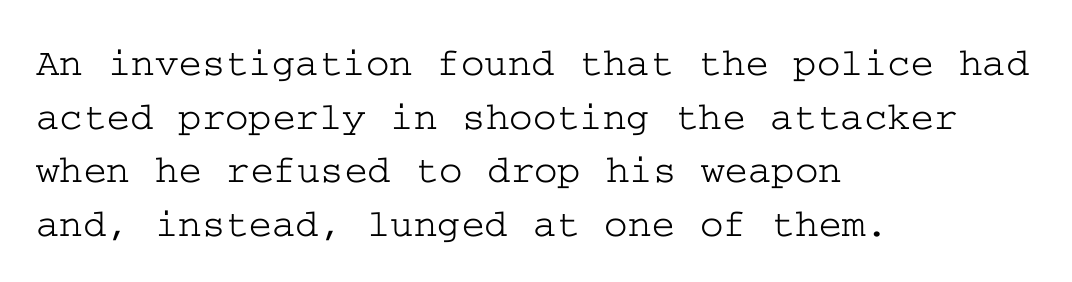
{"serif": "yes", "italic": "no", "width": "wide", "stroke_contrast": "low", "x_height": "medium", "underline": "no", "align": "left", "line_spacing": "normal", "line_spacing_ratio": 1.34, "letter_spacing": "normal", "letter_spacing_em": 0.0, "glyph_px": 40}
